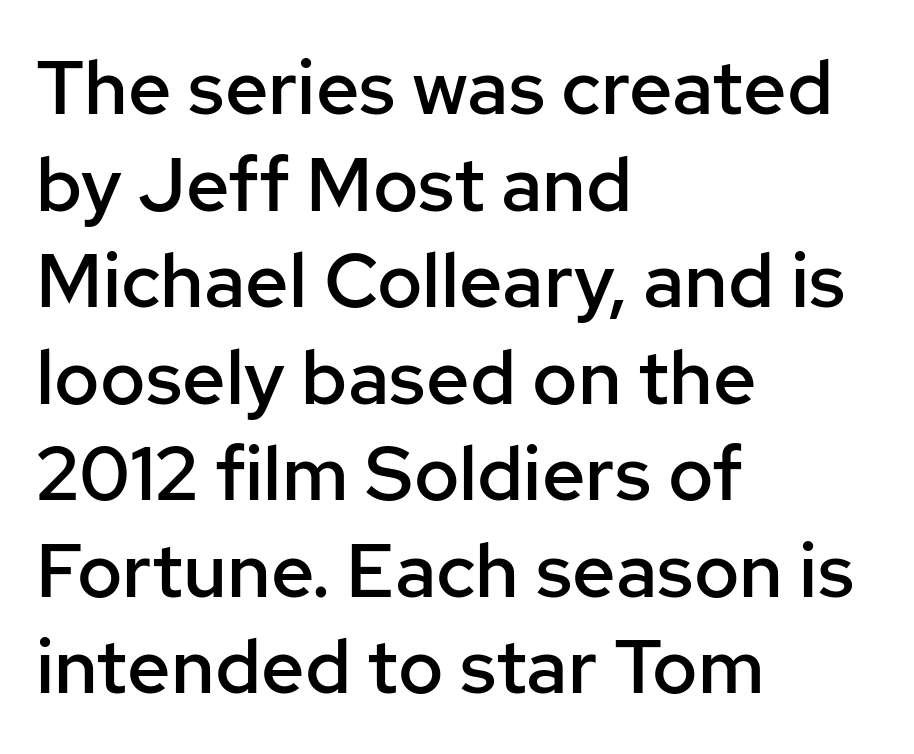
Q: Is the text bold? A: Semi-bold.
Q: Is the text italic (slanted)? A: No, it is upright.
Q: Is the typeface a serif or a sans-serif typeface? A: Sans-serif.
Q: Is the text underlined? A: No.
Q: How is the paragraph aligned? A: Left-aligned.
Q: Is the spacing between letters normal or unusually wide? A: Normal.
Q: Is the spacing between lines tight, normal or loose? A: Normal.
Q: Width (condensed, normal, or wide)? A: Normal.
Q: Stroke contrast? A: Low.
Q: x-height? A: Medium.
Q: Monospaced? A: No.
